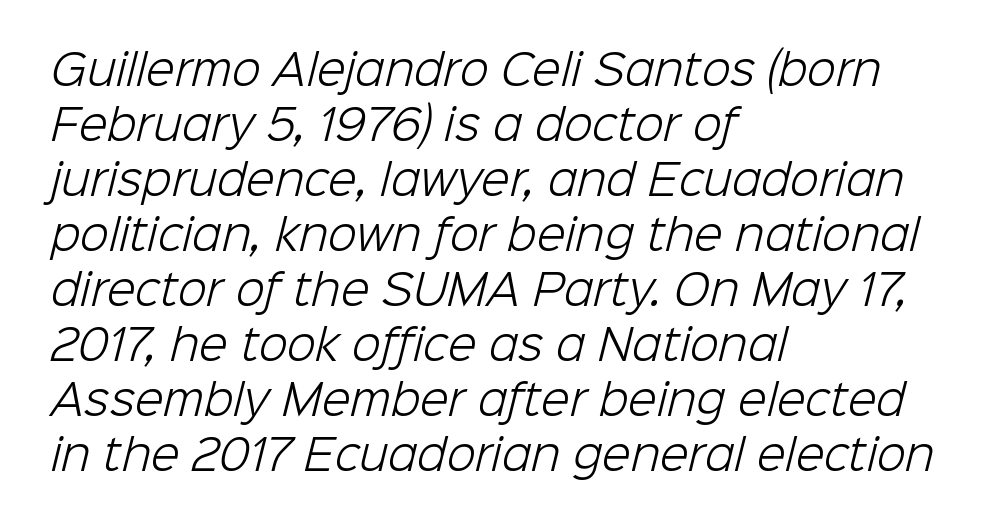
Each letter keeps its own natural width here, so spacing adapts to shape. Glyph-to-glyph distance matches everyday printed text. Line spacing here is normal. The letters carry no serifs — their stems end cleanly without finishing strokes.
